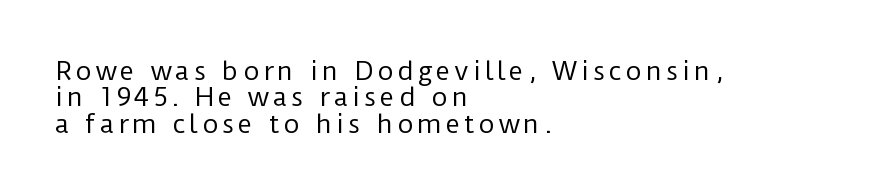
Rendered with straight, roman letterforms. The text block is weighted toward the left margin, trailing off unevenly rightward. Stems here are at most as thick as an everyday book face. If you measured baseline to baseline, you'd find a short distance.
